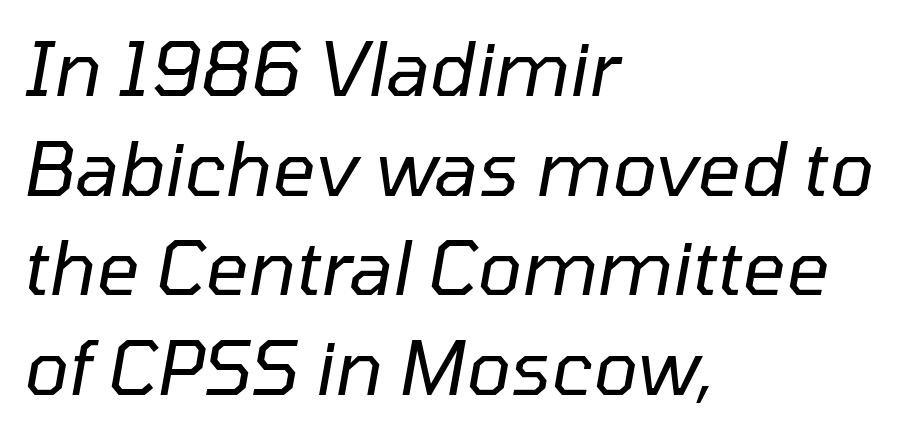
The image shows 75 px regular-weight type, italic (leaning right); set left-aligned, normal line spacing (1.33x), normal letter spacing, not underlined; low stroke contrast and a medium x-height.
